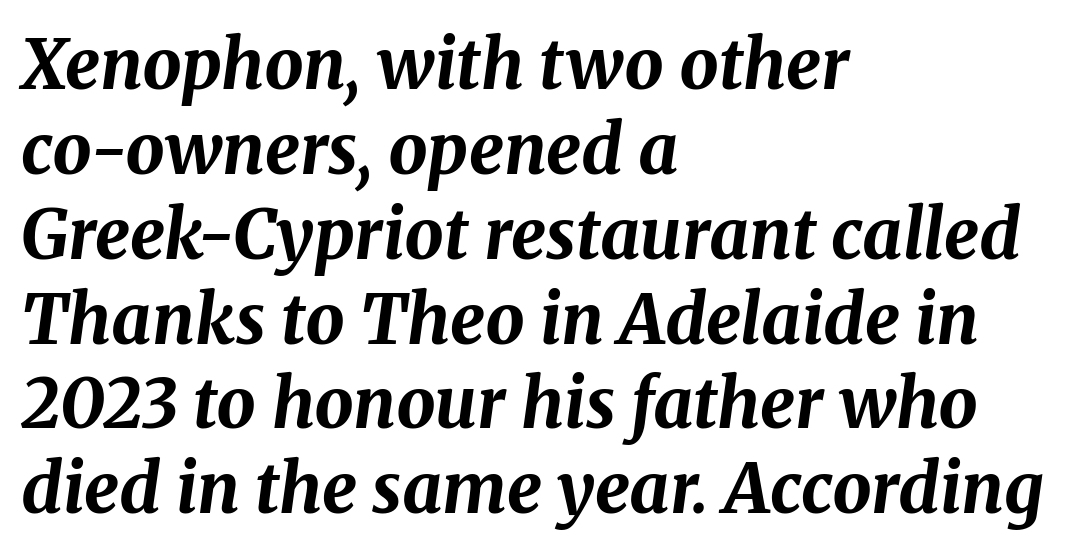
Q: Is the text bold? A: Yes.
Q: Is the text italic (slanted)? A: Yes, it leans right by about 8 degrees.
Q: Is the text underlined? A: No.
Q: How is the paragraph aligned? A: Left-aligned.
Q: Is the spacing between letters normal or unusually wide? A: Normal.
Q: Width (condensed, normal, or wide)? A: Normal.
Q: Stroke contrast? A: Medium.
Q: x-height? A: Medium.
Q: Monospaced? A: No.
